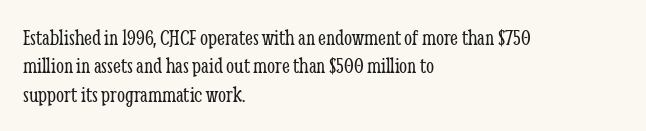
Q: Is the text bold? A: No.
Q: Is the text italic (slanted)? A: No, it is upright.
Q: Is the text underlined? A: No.
Q: How is the paragraph aligned? A: Left-aligned.
Q: Is the spacing between letters normal or unusually wide? A: Normal.
